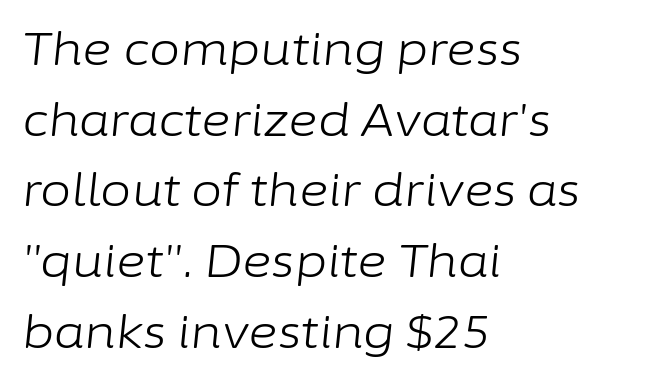
Q: Is the text bold? A: No.
Q: Is the text italic (slanted)? A: Yes, it leans right by about 6 degrees.
Q: Is the text underlined? A: No.
Q: How is the paragraph aligned? A: Left-aligned.
Q: Is the spacing between letters normal or unusually wide? A: Normal.
Q: Is the spacing between lines tight, normal or loose? A: Normal.
Q: Width (condensed, normal, or wide)? A: Normal.
Q: Stroke contrast? A: Low.
Q: x-height? A: Medium.
Q: Monospaced? A: No.
